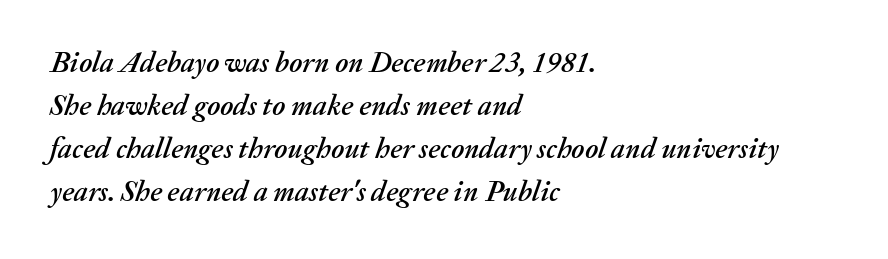
Notice how the passage keeps a crisp vertical edge on the left only. Look at the tracking — it's just the regular setting, nothing added. The letters are slanted; this is an italic face. The passage shown is typed in a proportional face where columns would drift. Successive baselines arrive at the customary interval. The area under the type is left untouched.
